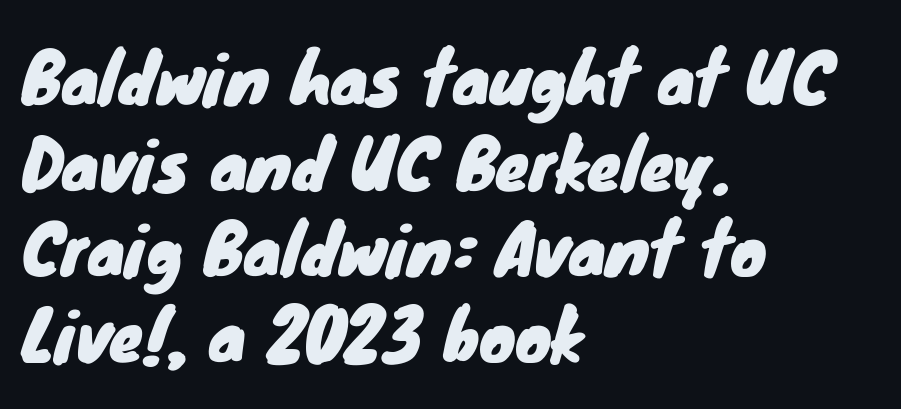
The image shows 68 px sans-serif type; set left-aligned, normal line spacing (1.26x), normal letter spacing, not underlined; low stroke contrast and a small x-height.
